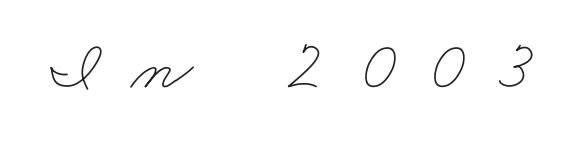
Q: Is the text bold? A: No.
Q: Is the text underlined? A: No.
Q: Is the spacing between letters normal or unusually wide? A: Unusually wide.
Q: Width (condensed, normal, or wide)? A: Wide.
Q: Stroke contrast? A: Low.
Q: x-height? A: Small.
Q: Monospaced? A: No.
